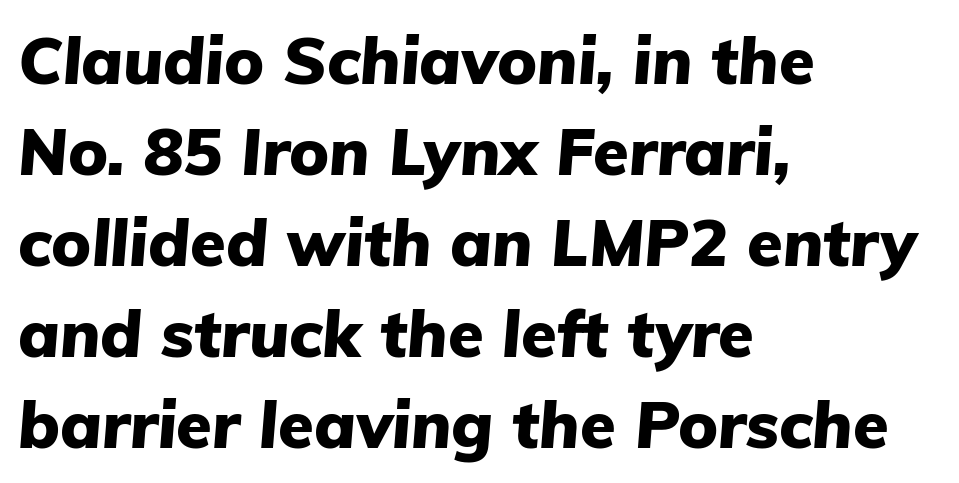
Q: Is the text bold? A: Yes.
Q: Is the text italic (slanted)? A: Yes, it leans right by about 5 degrees.
Q: Is the text underlined? A: No.
Q: How is the paragraph aligned? A: Left-aligned.
Q: Is the spacing between letters normal or unusually wide? A: Normal.
Q: Is the spacing between lines tight, normal or loose? A: Normal.
Q: Width (condensed, normal, or wide)? A: Normal.
Q: Stroke contrast? A: Low.
Q: x-height? A: Medium.
Q: Monospaced? A: No.
